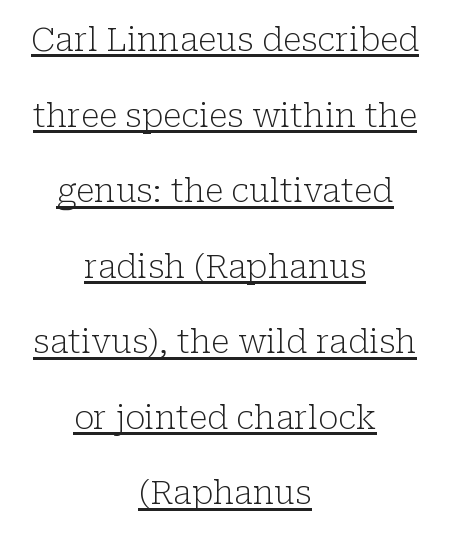
The image shows 33 px light serif type, upright; set centered, loose line spacing (2.29x), normal letter spacing, underlined; low stroke contrast and a medium x-height.
